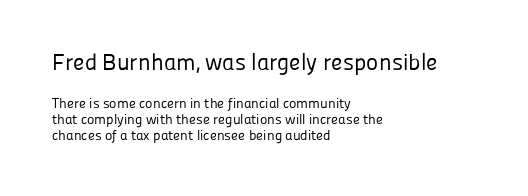
The image shows 23 px text type, upright; set left-aligned, tight line spacing (1.14x), normal letter spacing, not underlined; the first (top) block is 1.64x larger.
